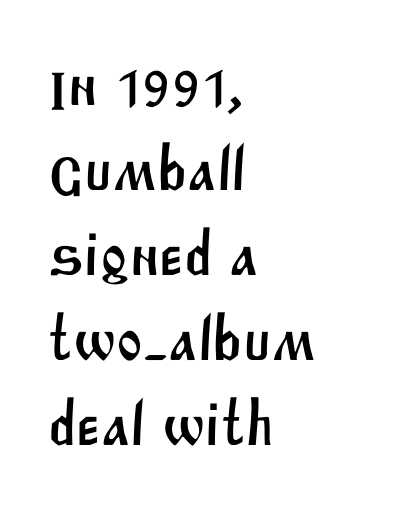
{"serif": "no", "width": "normal", "stroke_contrast": "medium", "x_height": "large", "monospaced": "no", "underline": "no", "align": "left", "line_spacing": "normal", "line_spacing_ratio": 1.35, "letter_spacing": "normal", "letter_spacing_em": 0.0, "glyph_px": 63}
